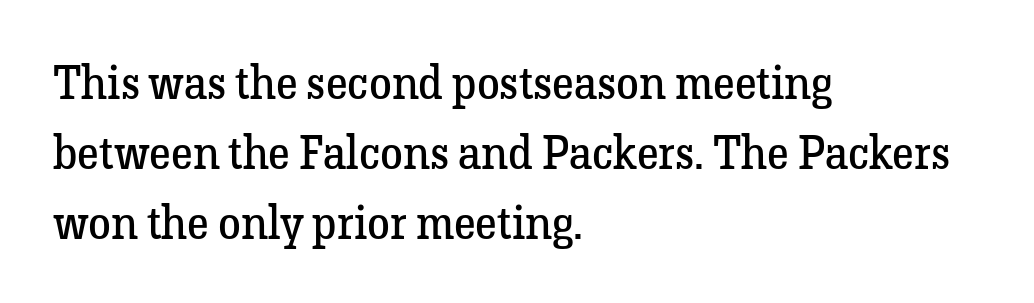
This rendering features lettering with no underline. Visually the block forms a straight wall on the left and a jagged coastline on the right. Is there any slant? The stems are plumb. Letter spacing: default. Compared with typical paragraphs, the rows here are spaced about the same. Observe the serifs anchoring each vertical stroke in this sample.
